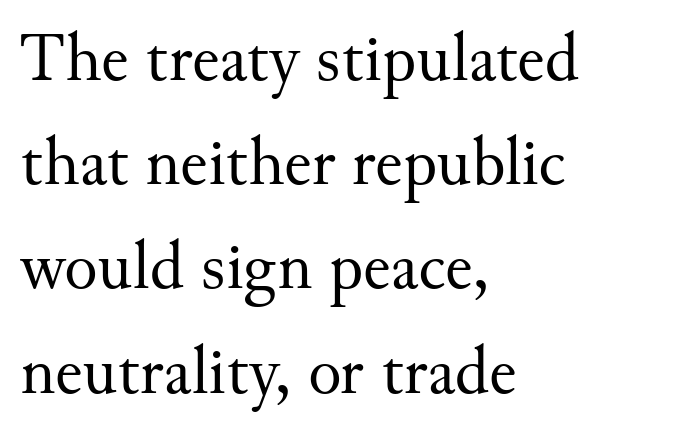
{"serif": "yes", "italic": "no", "bold": "no", "weight": "regular", "width": "normal", "stroke_contrast": "medium", "x_height": "small", "monospaced": "no", "underline": "no", "align": "left", "line_spacing": "normal", "line_spacing_ratio": 1.51, "letter_spacing": "normal", "letter_spacing_em": 0.0, "glyph_px": 69}
